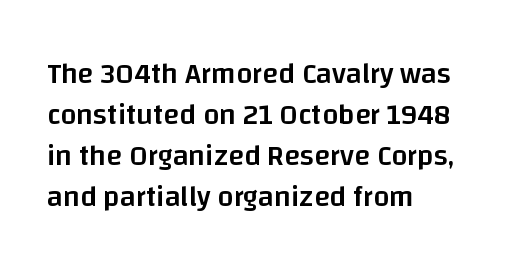
The image shows 29 px semibold sans-serif type, upright; set left-aligned, normal line spacing (1.41x), normal letter spacing, not underlined; low stroke contrast and a large x-height.
